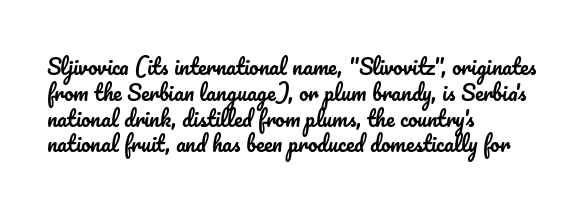
The image shows 21 px text type; set left-aligned, line spacing 1.23x, normal letter spacing, not underlined.
